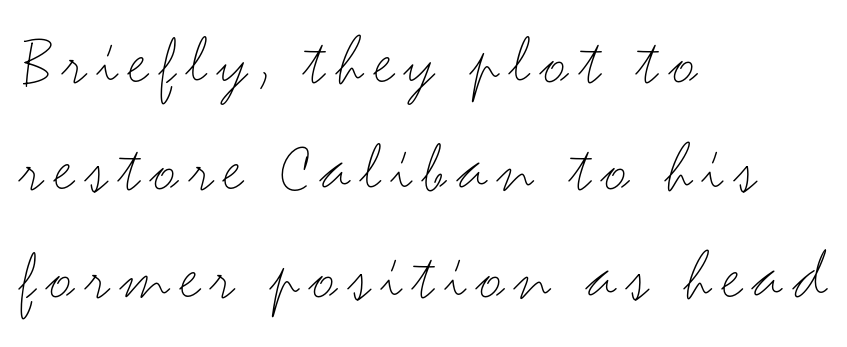
The image shows 73 px light, wide sans-serif type; set left-aligned, normal line spacing (1.47x), not underlined; medium stroke contrast and a small x-height.
